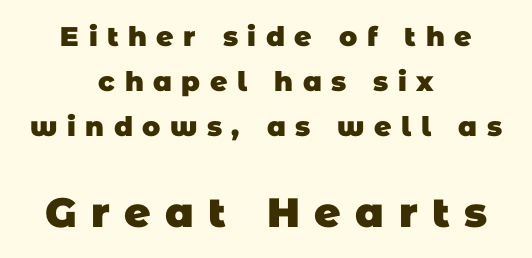
Between these two stacked blocks, the lower one wins on size. Typesetter's note: full bold, strokes at maximum text heaviness. No word sits above an underline. The setting favours the middle, as headings and verse often do.
